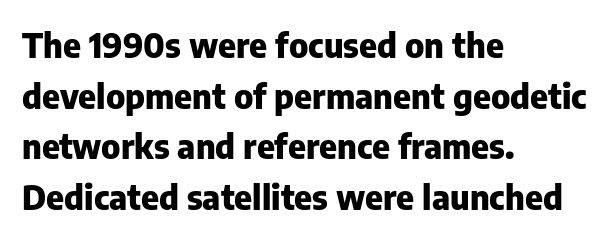
The image shows 34 px heavy sans-serif type, upright; set left-aligned, normal line spacing (1.49x), normal letter spacing, not underlined; low stroke contrast and a medium x-height.
